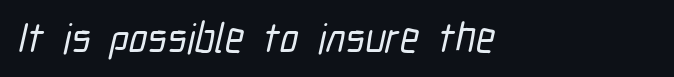
Casual observation: everything's shoved over to the left. Words appear dense and cohesive because spacing is normal. This is sans-serif lettering, the kind often seen on screens and signage. Looks like regular typesetting: each glyph gets only the width it needs. Descenders hang freely into open space.
